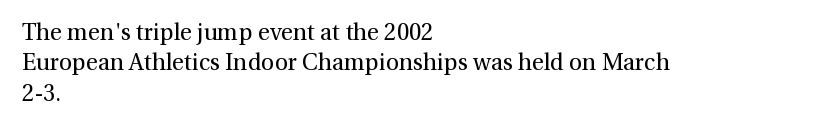
The space directly below the letters is spotless. Caption: standard tracking, unaltered. Vertically, the passage feels balanced, rows spaced as you'd expect. Does the lettering tilt? It doesn't — this is upright.
